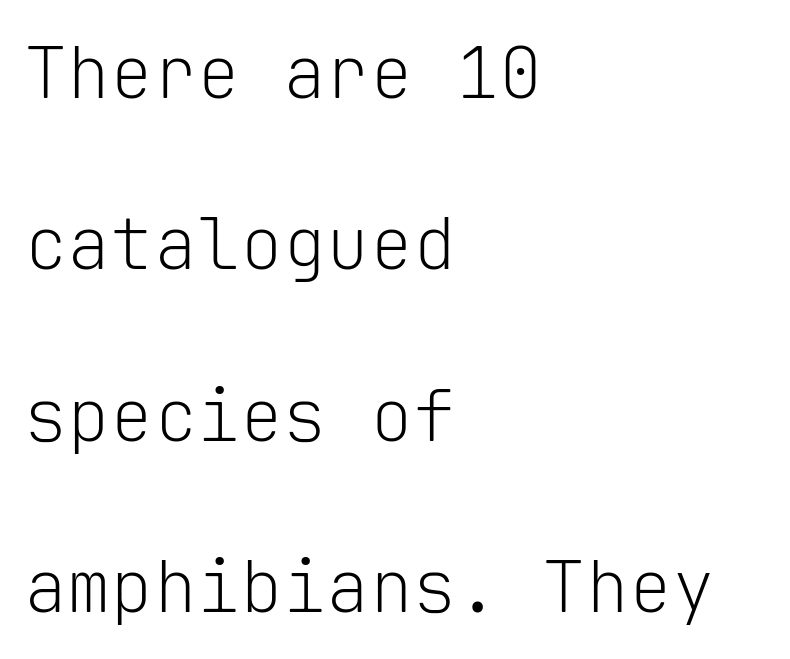
{"serif": "no", "italic": "no", "bold": "no", "weight": "light", "width": "normal", "stroke_contrast": "low", "x_height": "medium", "monospaced": "yes", "underline": "no", "align": "left", "line_spacing": "loose", "line_spacing_ratio": 2.38, "letter_spacing": "normal", "letter_spacing_em": 0.0, "glyph_px": 72}
